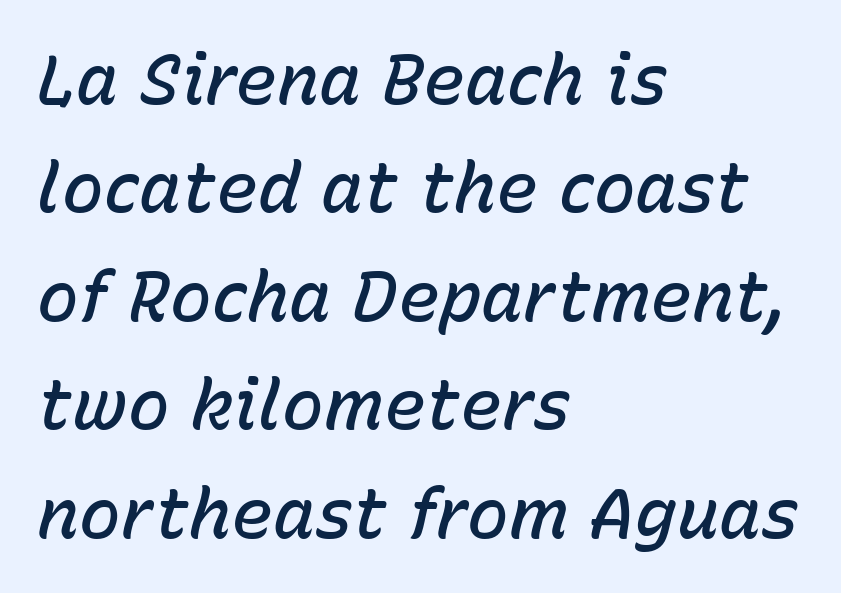
The face used here is rendered with its standard letterfit. Its strokes are somewhat broadened, the hallmark of semibold type. A classic flush-left, rag-right setting is used for this passage. Tall strokes in this sample are angled rather than plumb.
